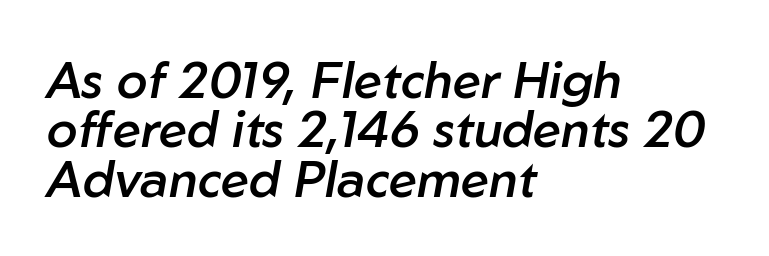
Typographic density is moderately raised because the face is semibold. This sample uses an oblique cut, with every glyph tilted off the vertical. Anything drawn beneath the words? Only blank space. A typesetter would call this proportional, since set widths differ per character.
